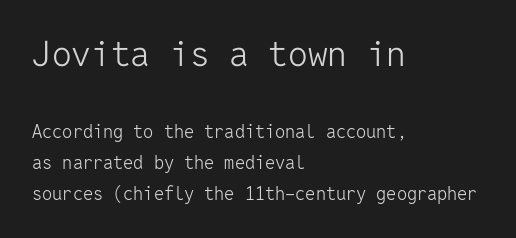
The image shows 35 px light sans-serif type, upright, monospaced; set left-aligned, line spacing 1.72x, normal letter spacing, not underlined; the first (top) block is 1.94x larger; low stroke contrast and a medium x-height.
